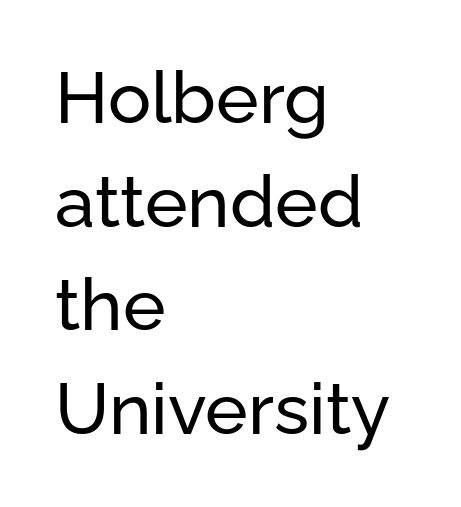
The passage shown is typed in a proportional face where columns would drift. Rendered with straight, roman letterforms. Vertically, the passage feels balanced, rows spaced as you'd expect. Letters rest on an invisible, unmarked baseline. Notice how the passage keeps a crisp vertical edge on the left only.
